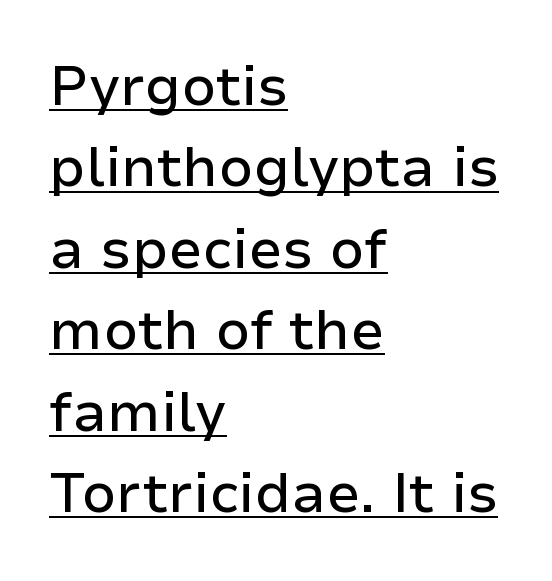
The image shows 55 px sans-serif type, upright; set left-aligned, normal line spacing (1.48x), normal letter spacing, underlined; low stroke contrast and a medium x-height.
